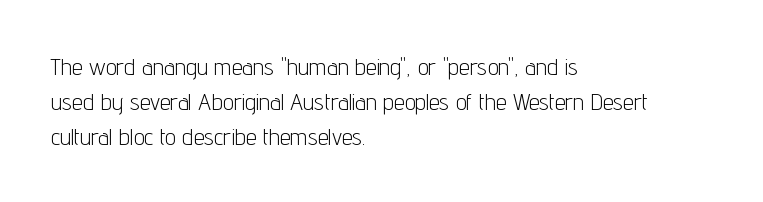
{"italic": "no", "bold": "no", "underline": "no", "align": "left", "line_spacing": "normal", "line_spacing_ratio": 1.45, "letter_spacing": "normal", "letter_spacing_em": 0.0, "glyph_px": 24}
